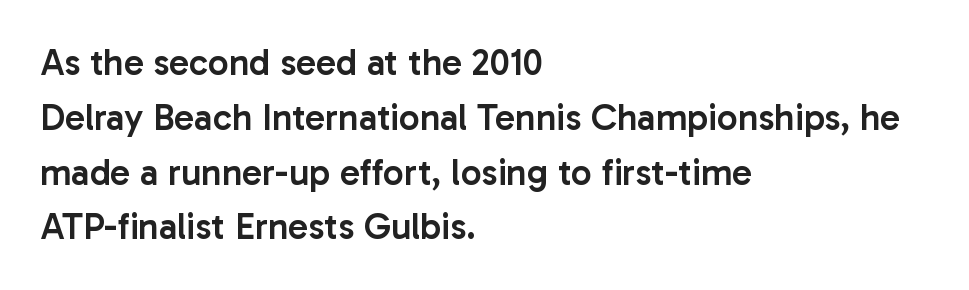
What weight is shown? A semibold, between regular and bold. Italic: no, the glyphs are upright roman. The glyphs in this specimen are sans serif. Check the space under the baseline: it is left empty. A student would call this left alignment; a typographer would say flush left, rag right. This sample has the flowing, uneven cadence of proportional lettering.
